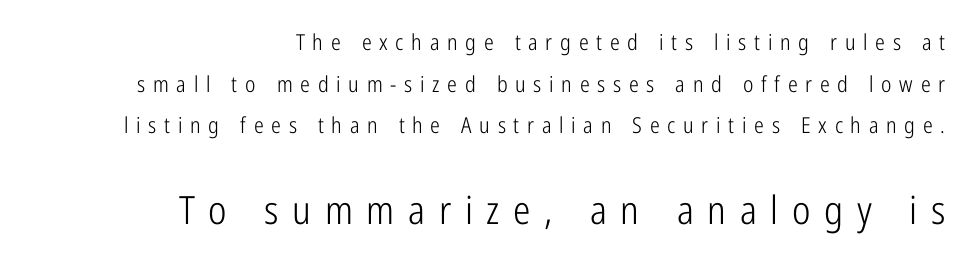
Size hierarchy here favors the trailing block over the leading one. The characters display no serif detailing; their extremities are plain. Think standard paragraph weight, or any step lighter than that. The zone under the glyphs is completely vacant. Students, note that the glyphs here are deliberately spaced far apart. A typesetter would call this proportional, since set widths differ per character.
